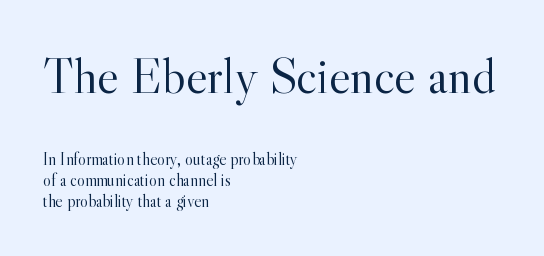
{"serif": "yes", "italic": "no", "bold": "no", "weight": "light", "width": "normal", "x_height": "small", "monospaced": "no", "underline": "no", "align": "left", "line_spacing": "normal", "line_spacing_ratio": 1.25, "letter_spacing": "normal", "letter_spacing_em": 0.0, "larger_block": "first", "size_ratio": 3.0, "glyph_px": 51}
